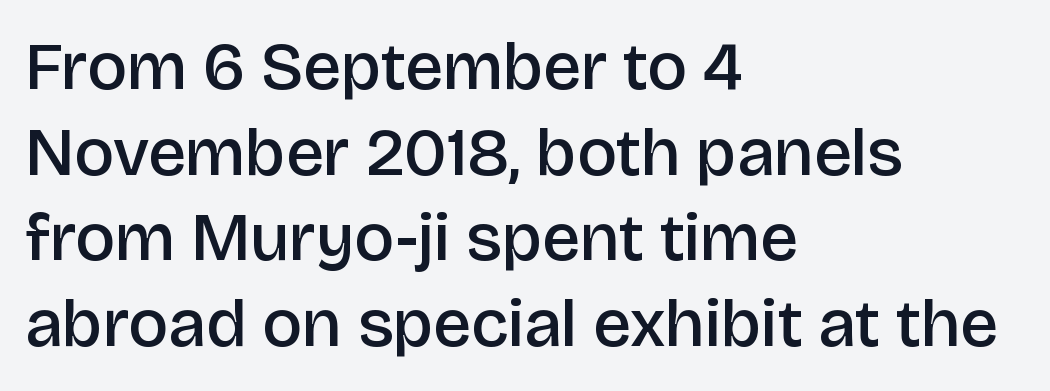
The image shows 68 px semibold sans-serif type, upright; set left-aligned, normal line spacing (1.26x), normal letter spacing, not underlined; low stroke contrast and a large x-height.
